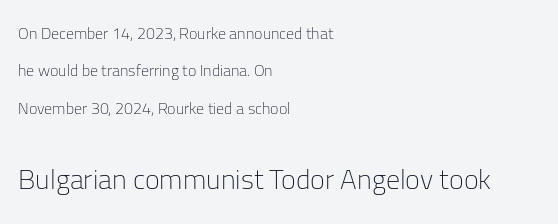
{"serif": "no", "italic": "no", "bold": "no", "weight": "light", "width": "normal", "stroke_contrast": "low", "x_height": "medium", "monospaced": "no", "underline": "no", "align": "left", "line_spacing": "loose", "line_spacing_ratio": 2.33, "letter_spacing": "normal", "letter_spacing_em": 0.0, "larger_block": "second", "size_ratio": 1.75, "glyph_px": 28}
